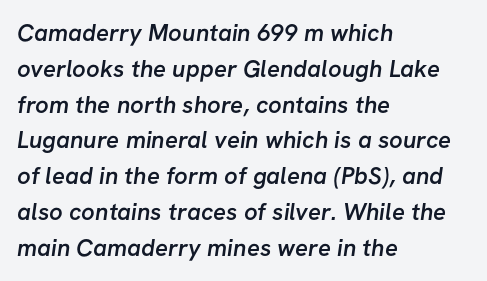
{"bold": "semi", "underline": "no", "align": "left", "line_spacing": "normal", "line_spacing_ratio": 1.49, "letter_spacing": "normal", "letter_spacing_em": 0.0, "glyph_px": 24}
